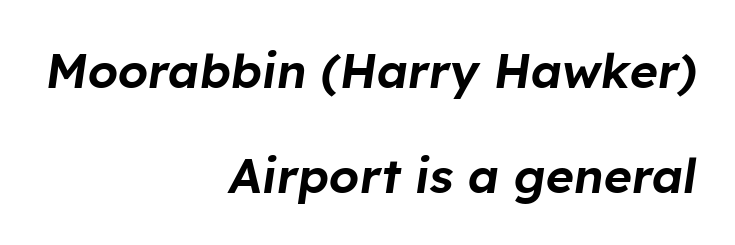
Q: Is the text italic (slanted)? A: Yes, it leans right by about 8 degrees.
Q: Is the text underlined? A: No.
Q: How is the paragraph aligned? A: Right-aligned.
Q: Is the spacing between letters normal or unusually wide? A: Normal.
Q: Is the spacing between lines tight, normal or loose? A: Loose.
Q: Width (condensed, normal, or wide)? A: Normal.
Q: Stroke contrast? A: Low.
Q: x-height? A: Medium.
Q: Monospaced? A: No.
